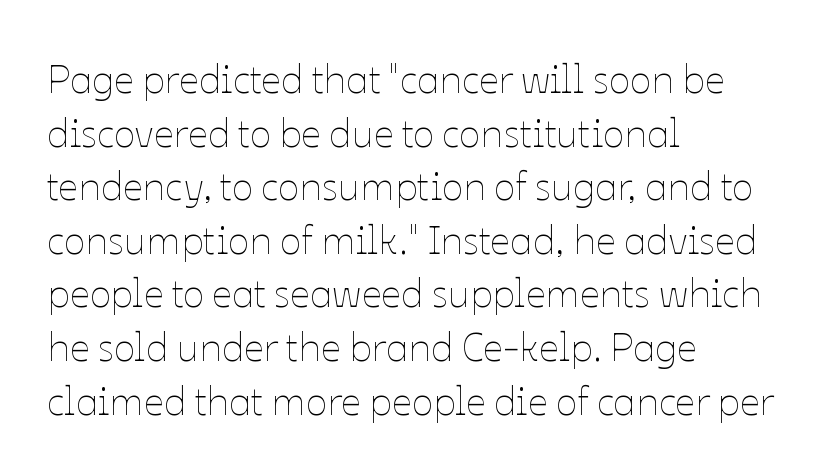
Q: Is the text bold? A: No.
Q: Is the text italic (slanted)? A: No, it is upright.
Q: Is the text underlined? A: No.
Q: How is the paragraph aligned? A: Left-aligned.
Q: Is the spacing between letters normal or unusually wide? A: Normal.
Q: Is the spacing between lines tight, normal or loose? A: Normal.
Q: Width (condensed, normal, or wide)? A: Normal.
Q: Stroke contrast? A: Low.
Q: x-height? A: Medium.
Q: Monospaced? A: No.
